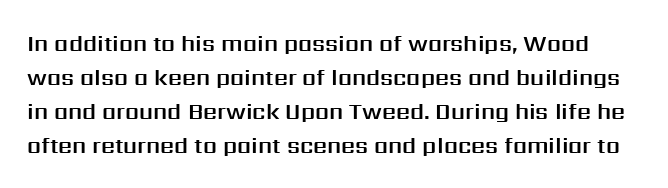
Q: Is the text italic (slanted)? A: No, it is upright.
Q: Is the text underlined? A: No.
Q: Is the spacing between letters normal or unusually wide? A: Normal.
Q: Is the spacing between lines tight, normal or loose? A: Normal.
